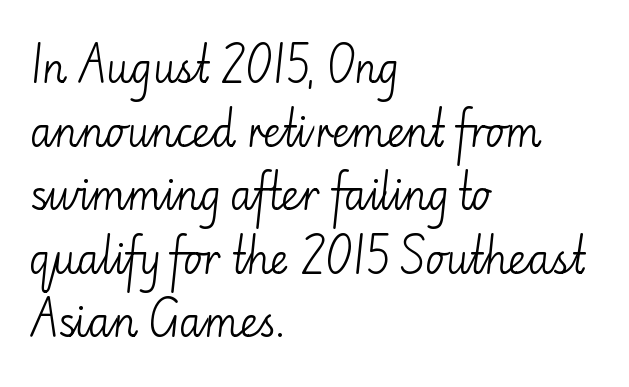
{"serif": "no", "bold": "no", "weight": "light", "width": "normal", "stroke_contrast": "low", "x_height": "small", "monospaced": "no", "underline": "no", "align": "left", "line_spacing": "normal", "line_spacing_ratio": 1.59, "letter_spacing": "normal", "letter_spacing_em": 0.0, "glyph_px": 40}
